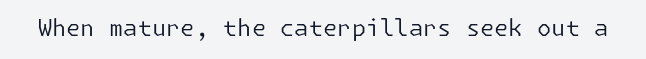
The image shows 23 px text type, upright; set normal letter spacing, not underlined.
